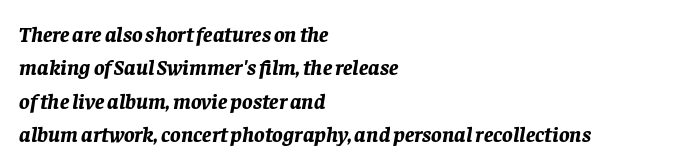
The image shows 22 px bold type, italic (leaning right); set left-aligned, normal line spacing (1.52x), normal letter spacing, not underlined.
